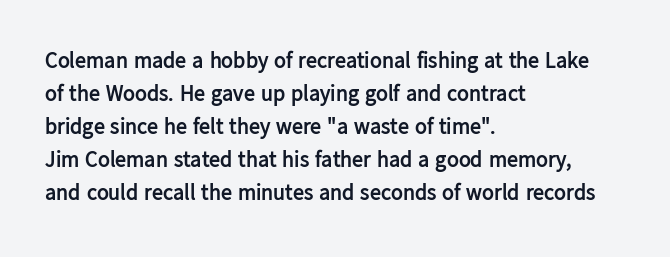
{"italic": "no", "bold": "yes", "underline": "no", "align": "left", "line_spacing": "normal", "line_spacing_ratio": 1.5, "letter_spacing": "normal", "letter_spacing_em": 0.0, "glyph_px": 22}
